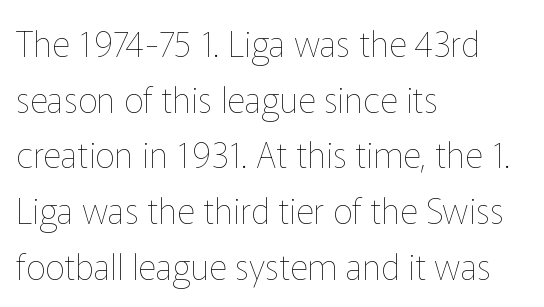
Rule under the text: the space is simply empty. Successive baselines arrive at the customary interval. Looks like regular typesetting: each glyph gets only the width it needs. Posture: vertical. Short note: letters normally spaced. Notice how the passage keeps a crisp vertical edge on the left only.
